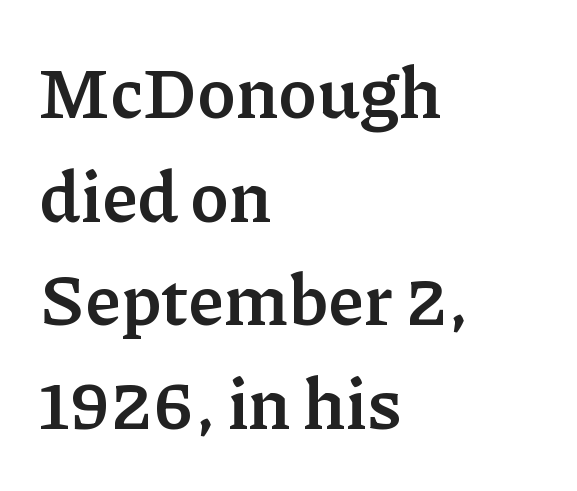
The image shows 71 px semibold serif type, upright; set left-aligned, normal line spacing (1.46x), normal letter spacing, not underlined; low stroke contrast and a medium x-height.
